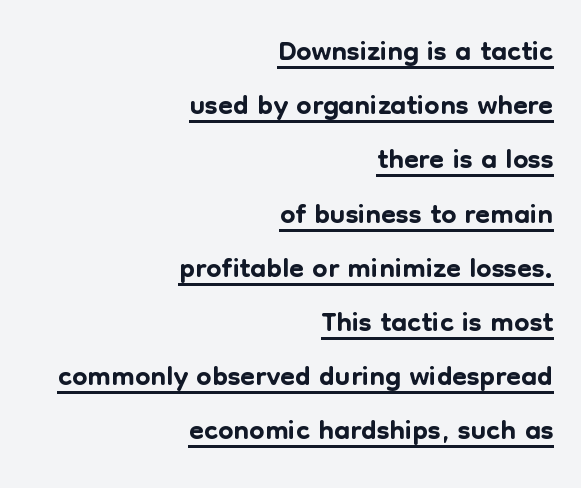
Look at the tracking — it's just the regular setting, nothing added. This rendering features underlined lettering. A roman cut, with each character standing at attention. Is there much room between lines? A standard amount, neither cramped nor airy. The text was rendered using a sans face with plain stroke endings.
